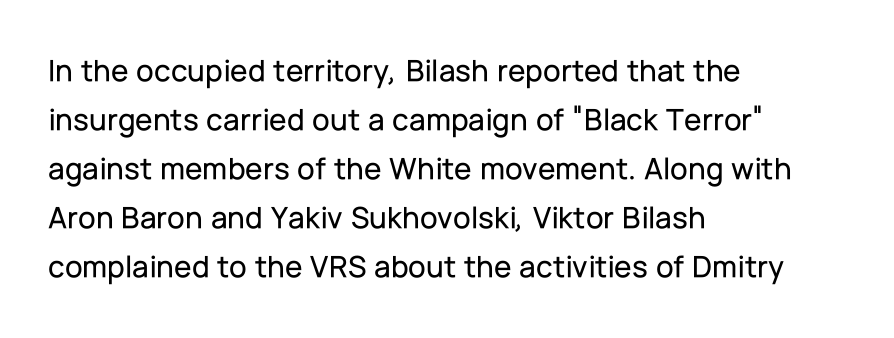
The image shows 32 px sans-serif type, upright; set left-aligned, normal line spacing (1.53x), normal letter spacing, not underlined; low stroke contrast and a medium x-height.
